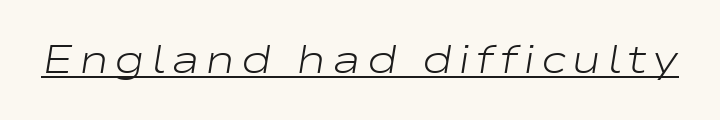
Q: Is the text bold? A: No.
Q: Is the text italic (slanted)? A: Yes, it leans right by about 9 degrees.
Q: Is the text underlined? A: Yes.
Q: Width (condensed, normal, or wide)? A: Wide.
Q: Stroke contrast? A: Low.
Q: x-height? A: Medium.
Q: Monospaced? A: No.
